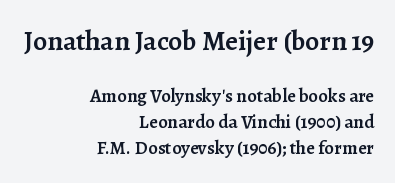
{"serif": "yes", "italic": "no", "bold": "semi", "weight": "semibold", "width": "normal", "stroke_contrast": "low", "x_height": "medium", "monospaced": "no", "underline": "no", "align": "right", "line_spacing": "normal", "line_spacing_ratio": 1.38, "letter_spacing": "normal", "letter_spacing_em": 0.0, "larger_block": "first", "size_ratio": 1.47, "glyph_px": 28}
